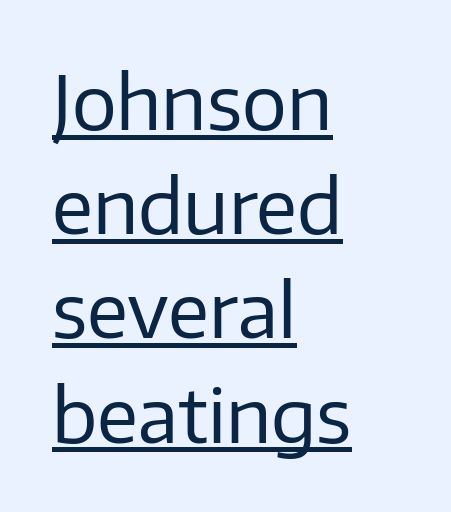
The typesetting does not lean heavy: it is not bold. Ascenders rise straight up at ninety degrees. These lines are rendered in a variable-pitch font. Regular leading. What decoration does the sample have? An underline. The rag falls on the right side of this text block.
